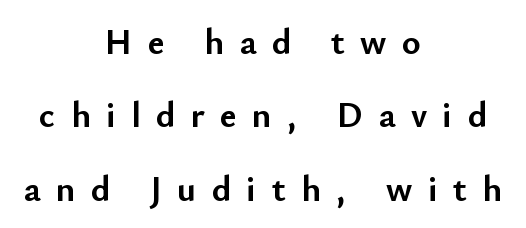
The image shows 36 px semibold sans-serif type, upright; set centered, loose line spacing (2.04x), unusually wide letter spacing (+0.43 em), not underlined; low stroke contrast and a small x-height.
